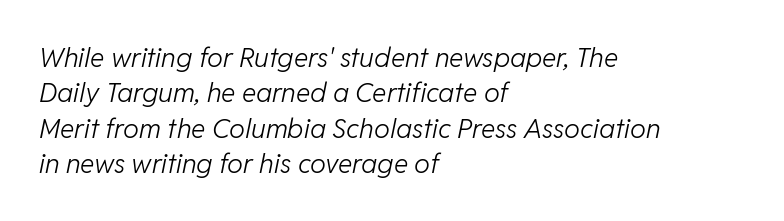
Q: Is the text bold? A: No.
Q: Is the text italic (slanted)? A: Yes, it leans right by about 11 degrees.
Q: Is the text underlined? A: No.
Q: How is the paragraph aligned? A: Left-aligned.
Q: Is the spacing between letters normal or unusually wide? A: Normal.
Q: Is the spacing between lines tight, normal or loose? A: Normal.
